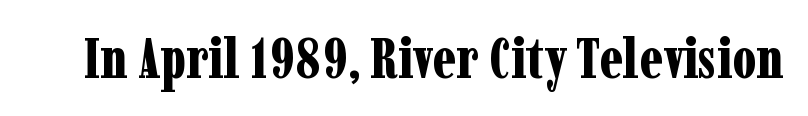
The passage shown is typed in a proportional face where columns would drift. Between one letter and the next there's only the usual sliver of space. The space directly below the letters is spotless. Italic: no, the glyphs are upright roman.
